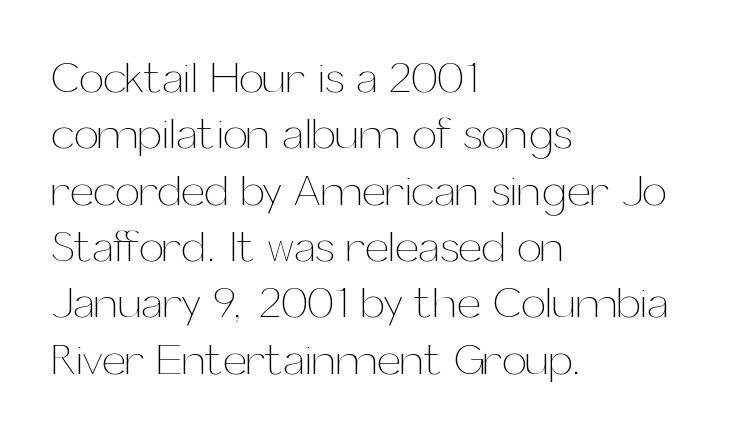
Q: Is the text bold? A: No.
Q: Is the text italic (slanted)? A: No, it is upright.
Q: Is the text underlined? A: No.
Q: How is the paragraph aligned? A: Left-aligned.
Q: Is the spacing between letters normal or unusually wide? A: Normal.
Q: Is the spacing between lines tight, normal or loose? A: Normal.
Q: Width (condensed, normal, or wide)? A: Normal.
Q: Stroke contrast? A: Medium.
Q: x-height? A: Medium.
Q: Monospaced? A: No.
